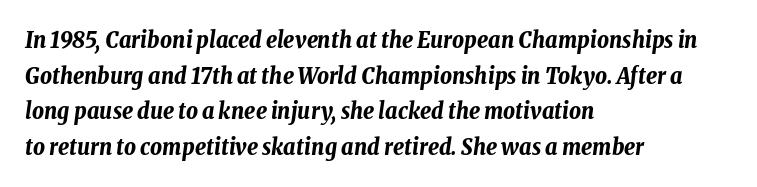
The face used here is rendered with its standard letterfit. Lines of text with bare space underneath. The characters look thick and weighty, a clear bold. Line beginnings align vertically; line endings do not. The rows are spaced the way most documents space them.
